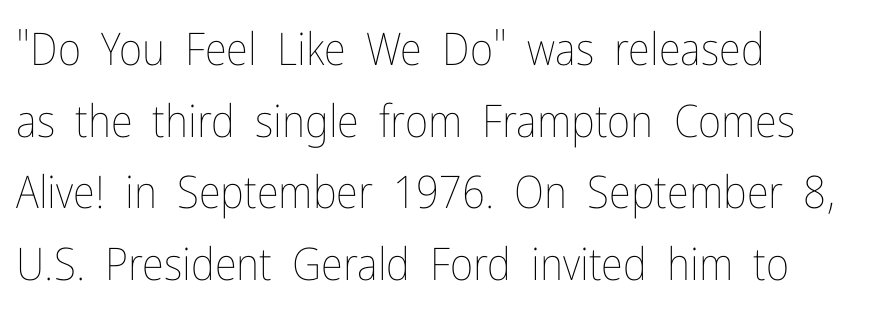
Q: Is the text bold? A: No.
Q: Is the text italic (slanted)? A: No, it is upright.
Q: Is the text underlined? A: No.
Q: How is the paragraph aligned? A: Left-aligned.
Q: Is the spacing between letters normal or unusually wide? A: Normal.
Q: Is the spacing between lines tight, normal or loose? A: Normal.
Q: Width (condensed, normal, or wide)? A: Condensed.
Q: Stroke contrast? A: Low.
Q: x-height? A: Medium.
Q: Monospaced? A: No.
